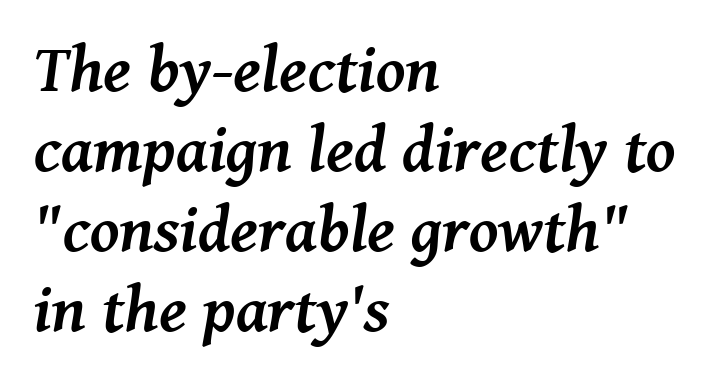
Looks like regular typesetting: each glyph gets only the width it needs. A full-strength bold gives these letters their thick strokes. Teacher's note: observe the even left margin — that is flush-left alignment. Observe the serifs anchoring each vertical stroke in this sample. The glyphs look as if they've been sheared to an angle.
